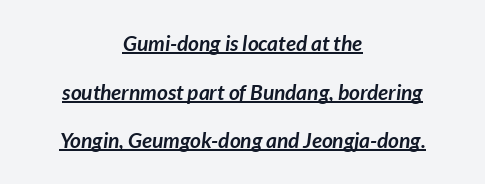
{"bold": "yes", "underline": "yes", "align": "center", "line_spacing": "loose", "line_spacing_ratio": 2.32, "letter_spacing": "normal", "letter_spacing_em": 0.0, "glyph_px": 21}
